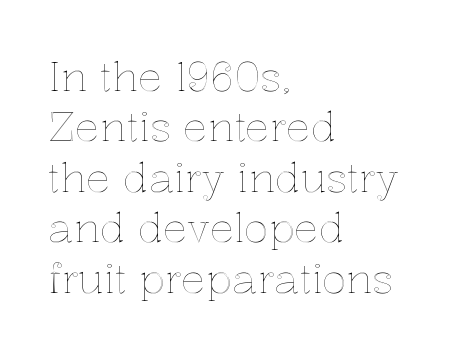
The line texture is even and compact thanks to regular tracking. Layout note: lines flush left. The letters advance in unequal steps, a hallmark of proportional type. Italic? Not at all — the glyphs are vertical.
